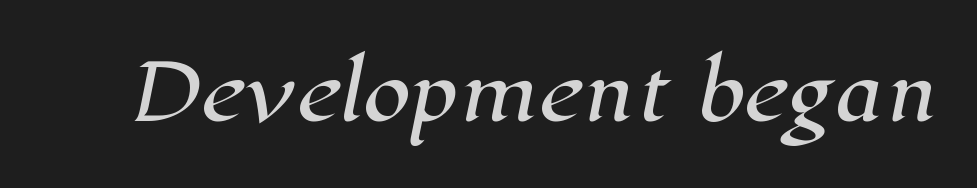
{"serif": "yes", "width": "normal", "stroke_contrast": "high", "x_height": "medium", "monospaced": "no", "underline": "no", "letter_spacing": "normal", "letter_spacing_em": 0.0, "glyph_px": 77}
